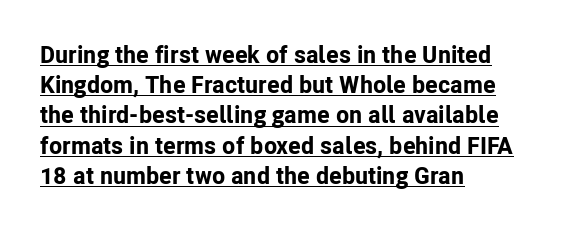
{"italic": "no", "bold": "yes", "underline": "yes", "align": "left", "line_spacing": "normal", "line_spacing_ratio": 1.26, "letter_spacing": "normal", "letter_spacing_em": 0.0, "glyph_px": 24}
